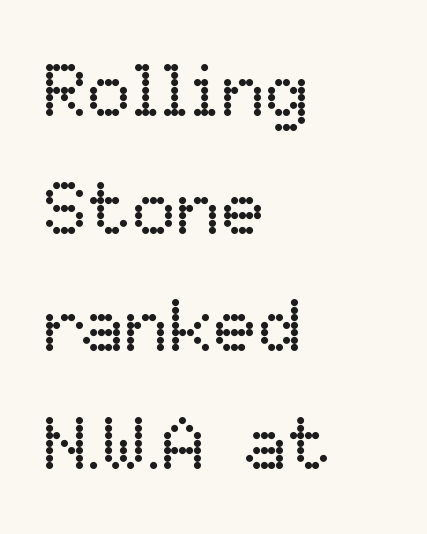
Q: Is the text bold? A: No.
Q: Is the text italic (slanted)? A: No, it is upright.
Q: Is the text underlined? A: No.
Q: How is the paragraph aligned? A: Left-aligned.
Q: Is the spacing between letters normal or unusually wide? A: Normal.
Q: Is the spacing between lines tight, normal or loose? A: Normal.
Q: Width (condensed, normal, or wide)? A: Normal.
Q: Stroke contrast? A: Low.
Q: x-height? A: Medium.
Q: Monospaced? A: No.
